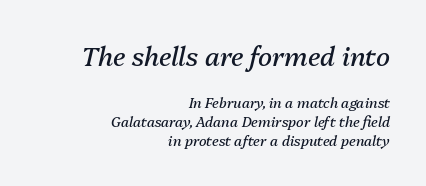
The vertical gap from one line to the next is medium. No chunkiness to these letters — they're not bold. A student would call this right alignment; a typographer would say flush right, rag left. The specimen reads as italic at a glance. Is the lower block the larger one? No — the upper block carries the bigger type. Honestly, the letter spacing is just normal — you wouldn't notice it.
